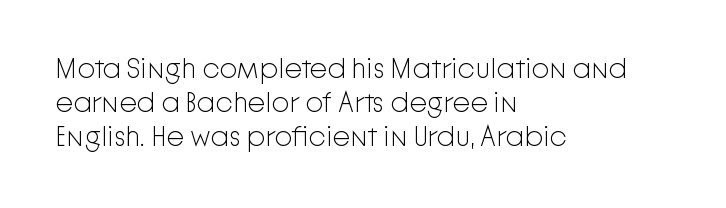
{"serif": "no", "italic": "no", "bold": "no", "weight": "light", "width": "normal", "stroke_contrast": "low", "x_height": "medium", "monospaced": "no", "underline": "no", "align": "left", "line_spacing_ratio": 1.22, "letter_spacing": "normal", "letter_spacing_em": 0.0, "glyph_px": 28}
